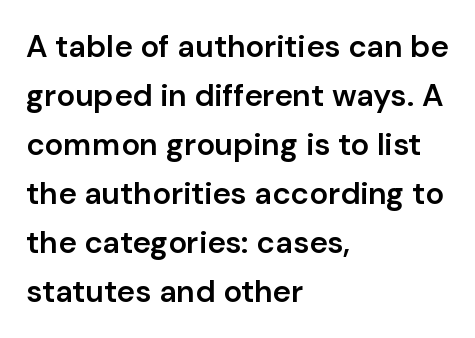
Q: Is the text bold? A: Semi-bold.
Q: Is the text italic (slanted)? A: No, it is upright.
Q: Is the typeface a serif or a sans-serif typeface? A: Sans-serif.
Q: Is the text underlined? A: No.
Q: How is the paragraph aligned? A: Left-aligned.
Q: Is the spacing between letters normal or unusually wide? A: Normal.
Q: Is the spacing between lines tight, normal or loose? A: Normal.
Q: Width (condensed, normal, or wide)? A: Normal.
Q: Stroke contrast? A: Low.
Q: x-height? A: Medium.
Q: Monospaced? A: No.
